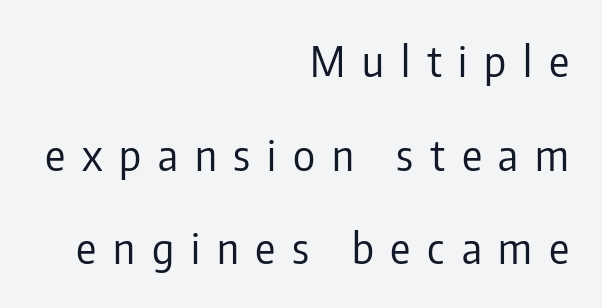
The image shows 42 px regular-weight, condensed sans-serif type, upright; set right-aligned, loose line spacing (2.23x), unusually wide letter spacing (+0.4 em), not underlined; low stroke contrast and a medium x-height.
